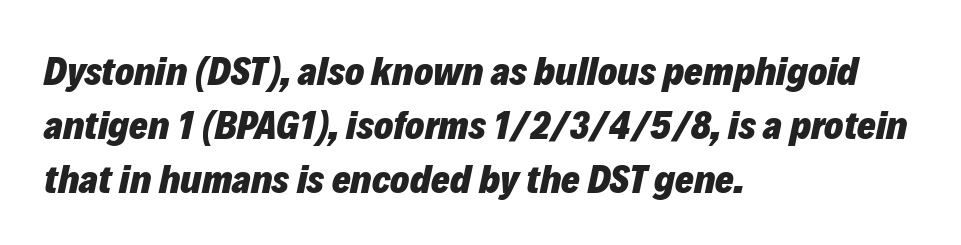
Q: Is the text bold? A: Yes.
Q: Is the text italic (slanted)? A: Yes, it leans right by about 12 degrees.
Q: Is the text underlined? A: No.
Q: How is the paragraph aligned? A: Left-aligned.
Q: Is the spacing between letters normal or unusually wide? A: Normal.
Q: Is the spacing between lines tight, normal or loose? A: Normal.
Q: Width (condensed, normal, or wide)? A: Normal.
Q: Stroke contrast? A: Low.
Q: x-height? A: Medium.
Q: Monospaced? A: No.
